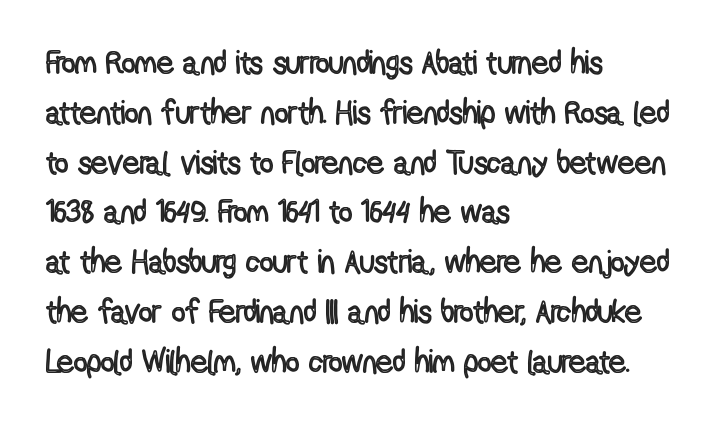
Spacing verdict: proportional, widths tailored to each character. Nothing unusual about the tracking: characters are spaced as the font intends. Horizontal bands of white between lines are of average thickness. Check the space under the baseline: it is left empty. Notice how the passage keeps a crisp vertical edge on the left only. Italic? Not at all — the glyphs are vertical.
